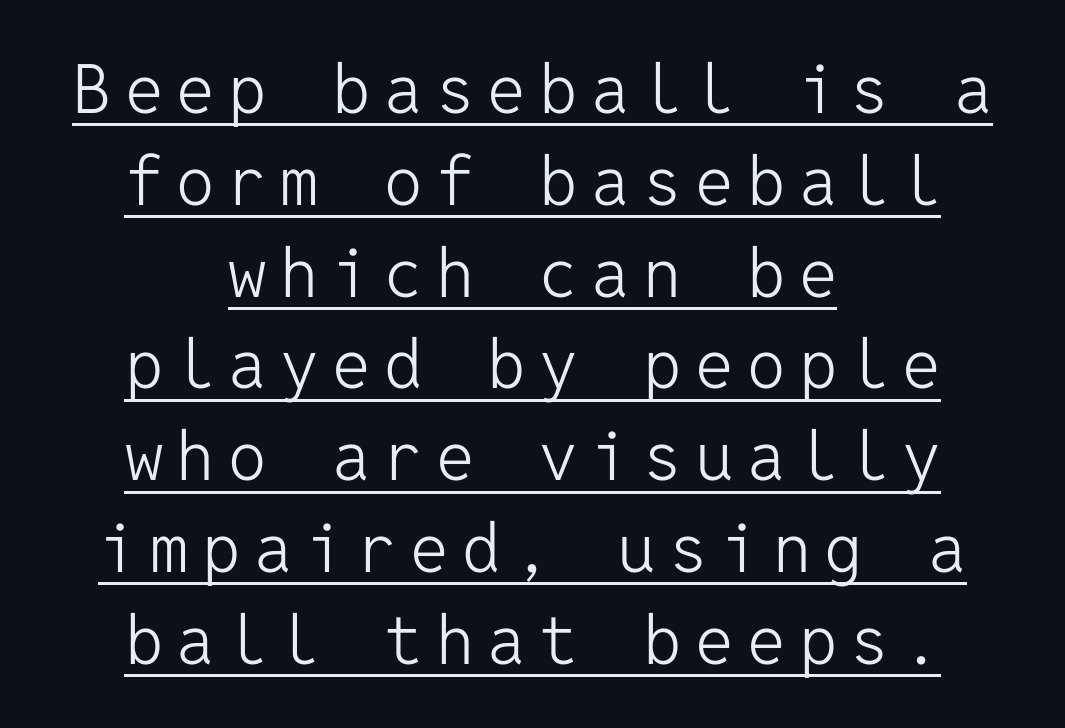
Q: Is the text bold? A: No.
Q: Is the text italic (slanted)? A: No, it is upright.
Q: Is the typeface a serif or a sans-serif typeface? A: Sans-serif.
Q: Is the text underlined? A: Yes.
Q: How is the paragraph aligned? A: Centered.
Q: Is the spacing between letters normal or unusually wide? A: Unusually wide.
Q: Is the spacing between lines tight, normal or loose? A: Normal.
Q: Width (condensed, normal, or wide)? A: Normal.
Q: Stroke contrast? A: Low.
Q: x-height? A: Medium.
Q: Monospaced? A: Yes.
